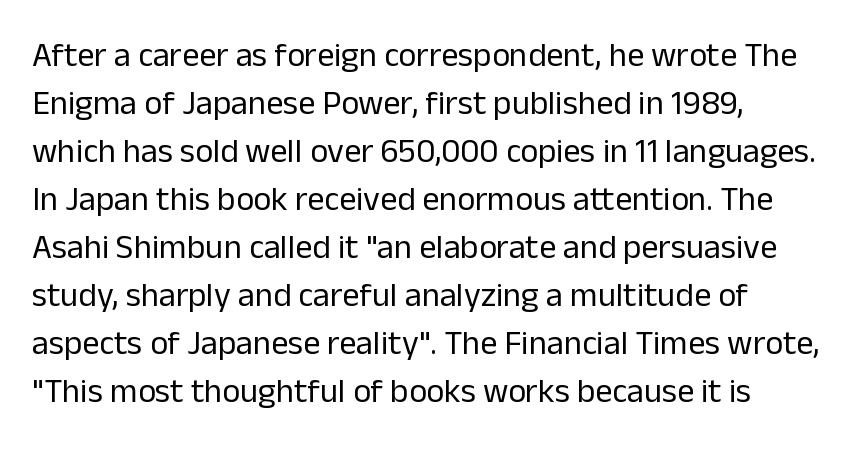
The image shows 34 px regular-weight sans-serif type, upright; set left-aligned, normal line spacing (1.41x), normal letter spacing, not underlined; low stroke contrast and a medium x-height.
